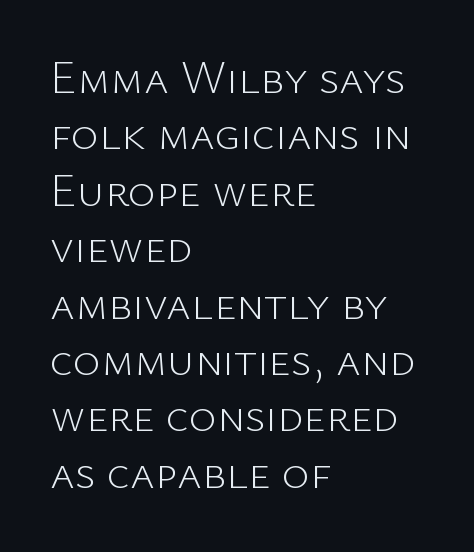
Counters stay open thanks to moderate or lighter strokes. The gap between lines stays unmarked. These lines are rendered in a variable-pitch font. This rendering uses left alignment, leaving the right contour irregular. A typesetter would call this zero additional tracking.
